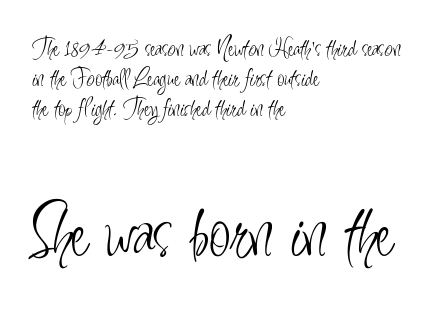
Q: Is the text bold? A: No.
Q: Is the typeface a serif or a sans-serif typeface? A: Sans-serif.
Q: Is the text underlined? A: No.
Q: How is the paragraph aligned? A: Left-aligned.
Q: Is the spacing between letters normal or unusually wide? A: Normal.
Q: Is the spacing between lines tight, normal or loose? A: Tight.
Q: Which block of text is set in a larger size, the first (top) or the second (bottom)? A: The second (bottom) one.
Q: Width (condensed, normal, or wide)? A: Condensed.
Q: Stroke contrast? A: Low.
Q: x-height? A: Small.
Q: Monospaced? A: No.
